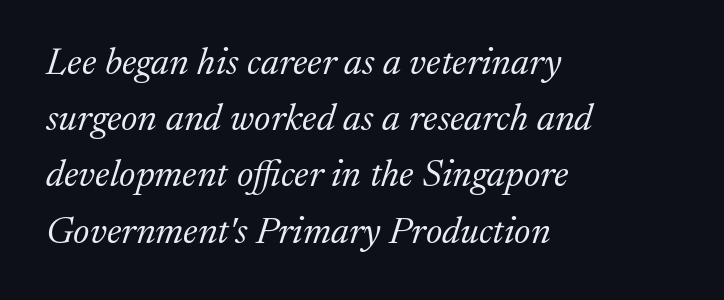
The image shows 38 px light serif type, italic (leaning right); set left-aligned, normal line spacing (1.48x), normal letter spacing, not underlined; medium stroke contrast and a medium x-height.
